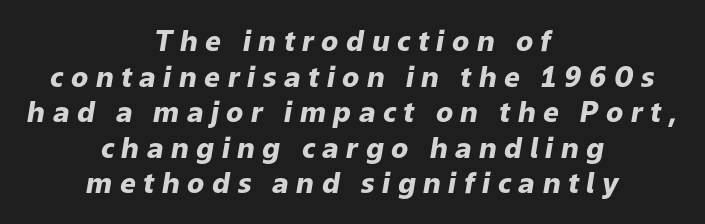
Q: Is the text bold? A: Yes.
Q: Is the text italic (slanted)? A: Yes, it leans right by about 9 degrees.
Q: Is the text underlined? A: No.
Q: How is the paragraph aligned? A: Centered.
Q: Is the spacing between letters normal or unusually wide? A: Unusually wide.
Q: Is the spacing between lines tight, normal or loose? A: Normal.
Q: Width (condensed, normal, or wide)? A: Normal.
Q: Stroke contrast? A: Low.
Q: x-height? A: Medium.
Q: Monospaced? A: No.
